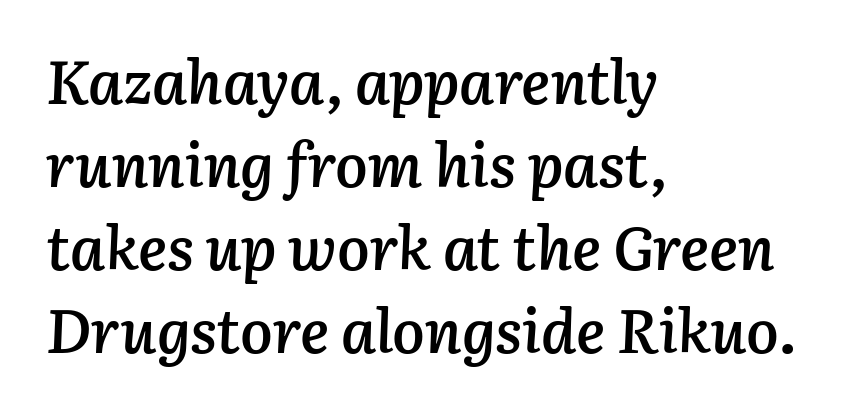
Q: Is the text bold? A: Semi-bold.
Q: Is the text italic (slanted)? A: Yes, it leans right by about 3 degrees.
Q: Is the text underlined? A: No.
Q: How is the paragraph aligned? A: Left-aligned.
Q: Is the spacing between letters normal or unusually wide? A: Normal.
Q: Is the spacing between lines tight, normal or loose? A: Normal.
Q: Width (condensed, normal, or wide)? A: Normal.
Q: Stroke contrast? A: Low.
Q: x-height? A: Medium.
Q: Monospaced? A: No.
